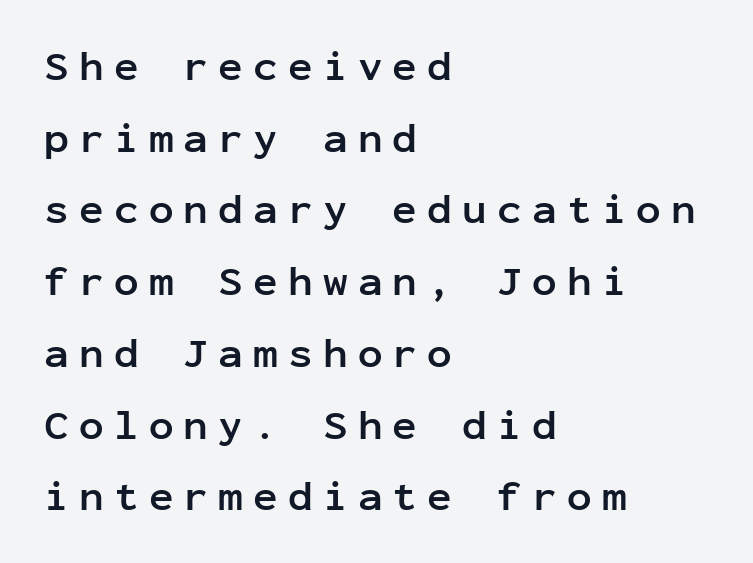
The image shows 41 px semibold sans-serif type, upright, monospaced; set left-aligned, line spacing 1.75x, unusually wide letter spacing (+0.25 em), not underlined; low stroke contrast and a medium x-height.
